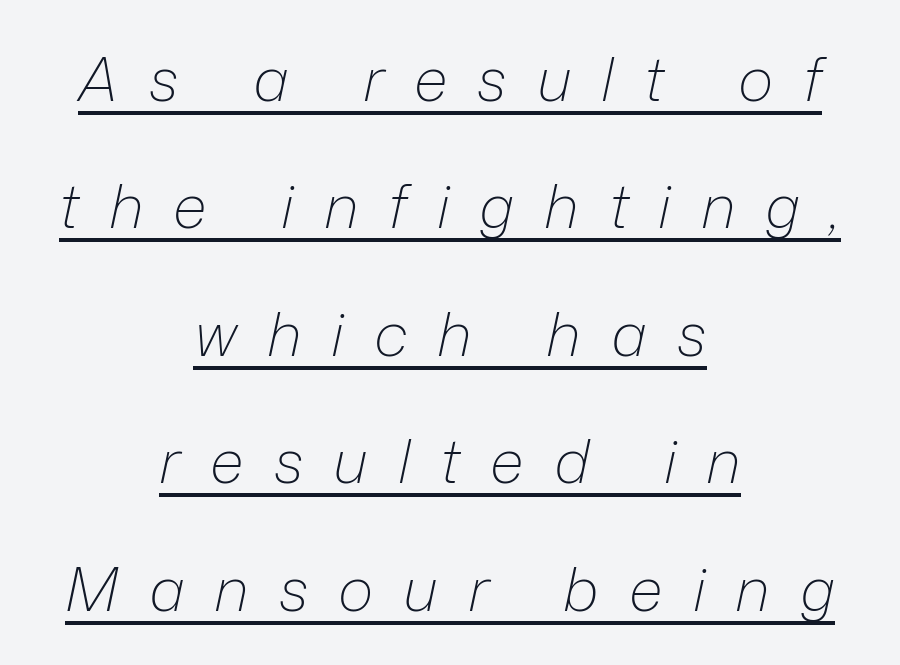
Q: Is the text bold? A: No.
Q: Is the text italic (slanted)? A: Yes, it leans right by about 12 degrees.
Q: Is the text underlined? A: Yes.
Q: How is the paragraph aligned? A: Centered.
Q: Is the spacing between letters normal or unusually wide? A: Unusually wide.
Q: Is the spacing between lines tight, normal or loose? A: Loose.
Q: Width (condensed, normal, or wide)? A: Normal.
Q: Stroke contrast? A: Low.
Q: x-height? A: Medium.
Q: Monospaced? A: No.
